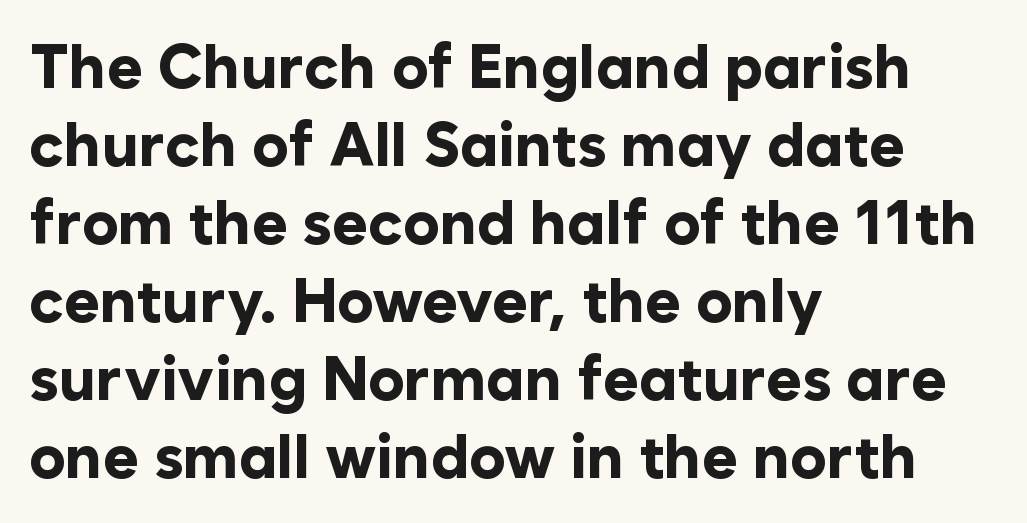
Successive baselines arrive at the customary interval. This sample is left-justified, so line endings fall wherever the words run out. Italic: no, the glyphs are upright roman. Check under the words: just untouched page. Students, note that the glyphs here touch the page at normal intervals.
